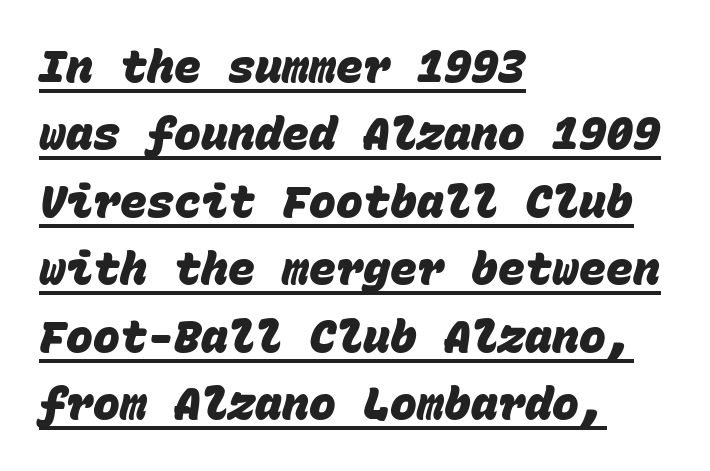
The designer left line spacing at the default. Compared with a centered layout, this one pins lines to the left instead. The letters march in equal steps, a hallmark of fixed-pitch type. Each glyph is drawn with heavy, bold strokes. Inter-character spacing is left at the font's built-in metrics.
